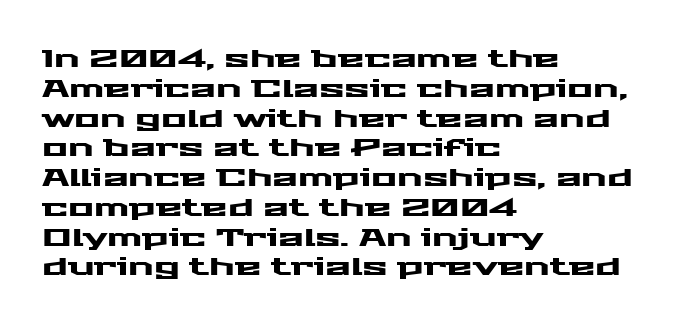
This sample uses an upright cut, with every glyph sitting square on the baseline. The space beneath each line is pristine and unruled. Short note: letters normally spaced. A classic flush-left, rag-right setting is used for this passage.
